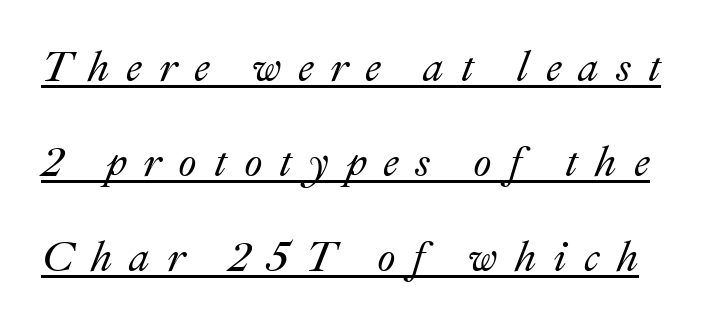
The image shows 42 px text type, italic (leaning right); set loose line spacing (2.26x), unusually wide letter spacing (+0.4 em), underlined; medium stroke contrast and a small x-height.
